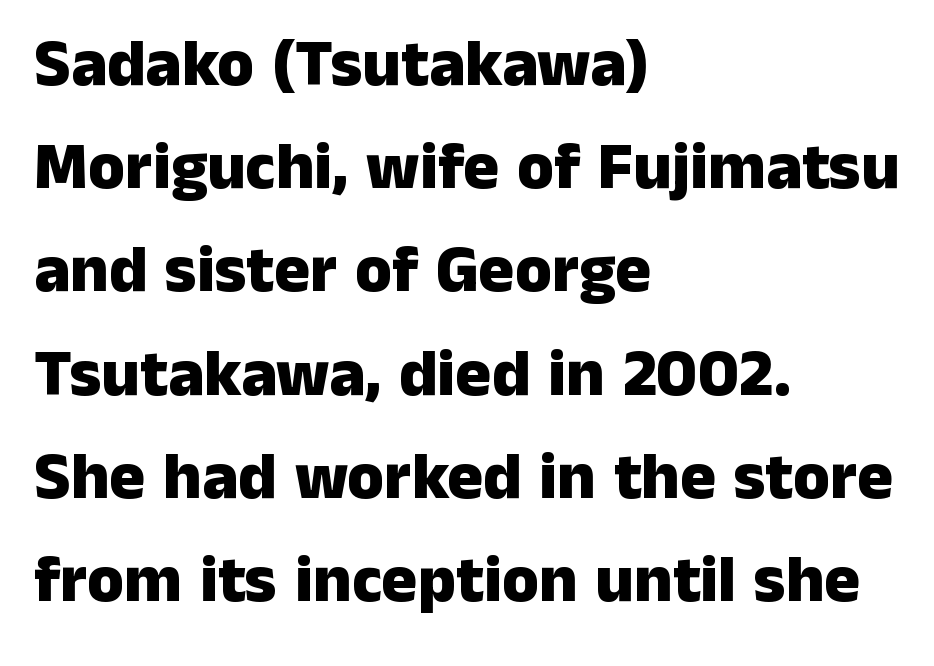
The image shows 67 px heavy sans-serif type, upright; set left-aligned, normal line spacing (1.54x), normal letter spacing, not underlined; low stroke contrast and a medium x-height.
